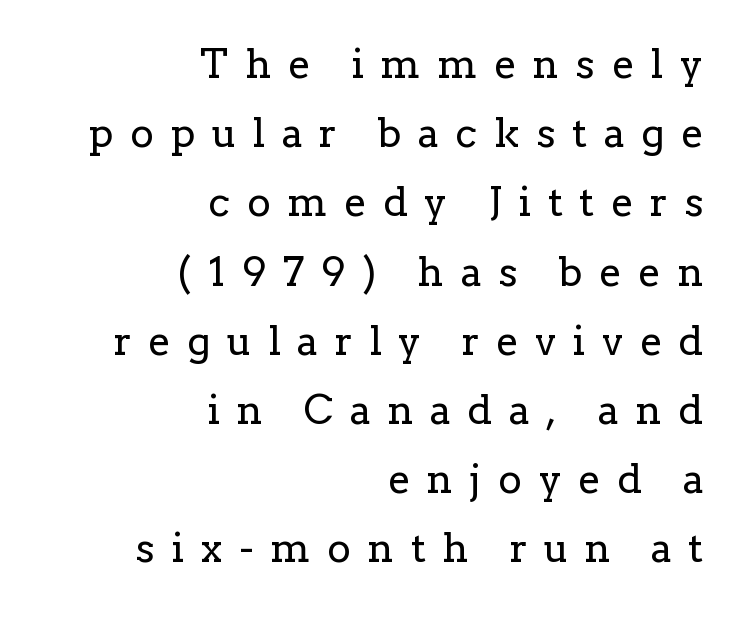
The image shows 40 px regular-weight serif type, upright; set right-aligned, line spacing 1.73x, unusually wide letter spacing (+0.42 em), not underlined; low stroke contrast and a medium x-height.
